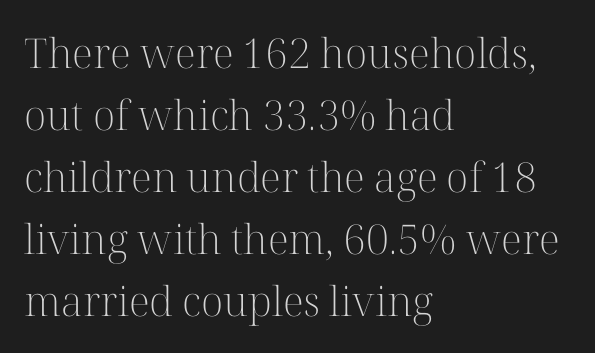
The image shows 41 px light serif type, upright; set left-aligned, normal line spacing (1.51x), normal letter spacing, not underlined; high stroke contrast and a medium x-height.
